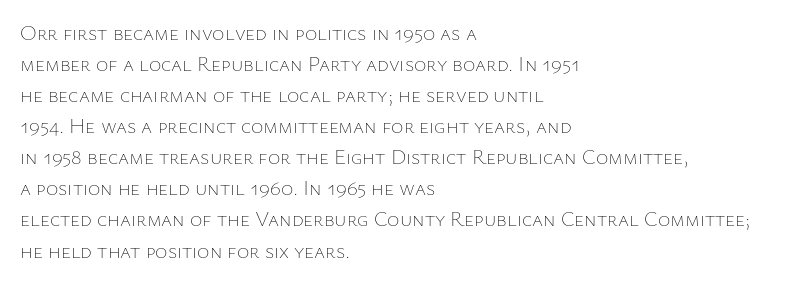
No chunkiness to these letters — they're not bold. The area under the type is left untouched. This rendering uses left alignment, leaving the right contour irregular. The font's upright variant was chosen for this text. Compared with typical body copy, the letter spacing here is the same.
